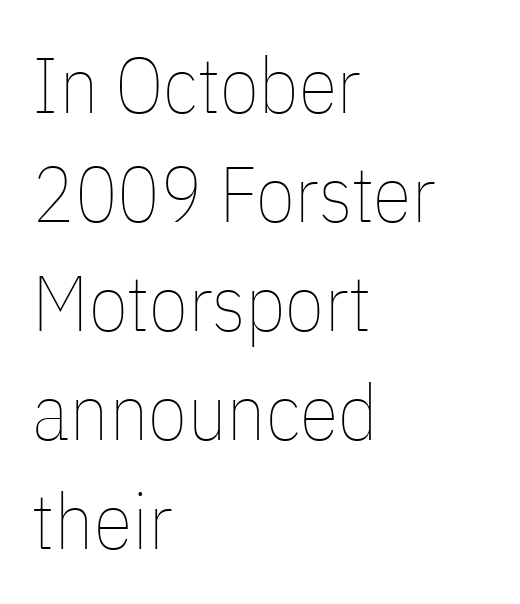
Q: Is the text bold? A: No.
Q: Is the text italic (slanted)? A: No, it is upright.
Q: Is the text underlined? A: No.
Q: How is the paragraph aligned? A: Left-aligned.
Q: Is the spacing between letters normal or unusually wide? A: Normal.
Q: Is the spacing between lines tight, normal or loose? A: Normal.
Q: Width (condensed, normal, or wide)? A: Condensed.
Q: Stroke contrast? A: Low.
Q: x-height? A: Medium.
Q: Monospaced? A: No.
